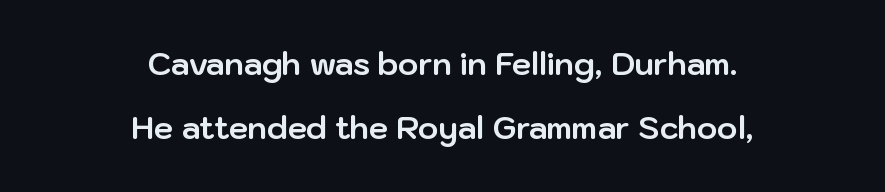
Observe the absence of serifs on each vertical stroke in this sample. Descenders hang freely into open space. The type is set solid horizontally, with unmodified tracking. The rendering uses natural spacing where letterforms have individual widths. This is roman type, the default non-slanted kind. The lines in this sample share a center point and differ in where they start and stop.
